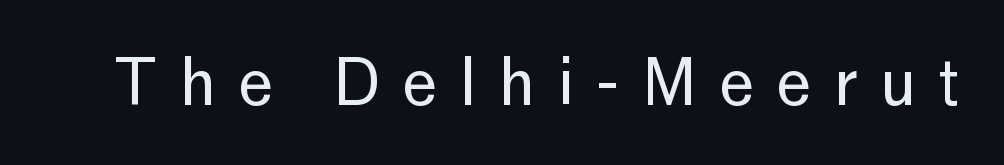
Q: Is the text bold? A: No.
Q: Is the text italic (slanted)? A: No, it is upright.
Q: Is the typeface a serif or a sans-serif typeface? A: Sans-serif.
Q: Is the text underlined? A: No.
Q: Is the spacing between letters normal or unusually wide? A: Unusually wide.
Q: Width (condensed, normal, or wide)? A: Normal.
Q: Stroke contrast? A: Low.
Q: x-height? A: Medium.
Q: Monospaced? A: No.
